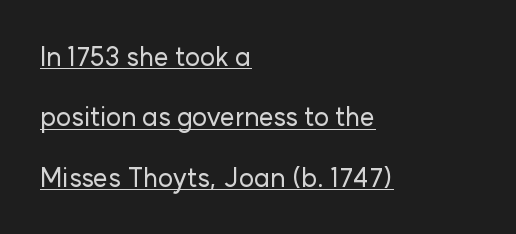
{"italic": "no", "underline": "yes", "align": "left", "line_spacing": "loose", "line_spacing_ratio": 2.32, "letter_spacing": "normal", "letter_spacing_em": 0.0, "glyph_px": 26}
